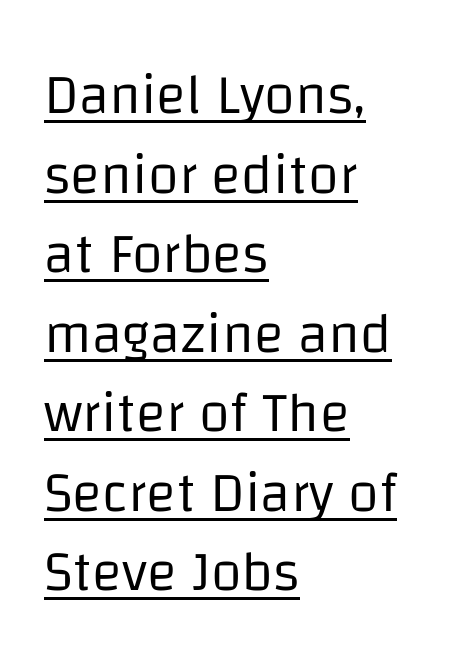
{"serif": "no", "italic": "no", "bold": "no", "weight": "regular", "width": "normal", "stroke_contrast": "low", "x_height": "large", "monospaced": "no", "underline": "yes", "align": "left", "line_spacing": "normal", "line_spacing_ratio": 1.42, "letter_spacing": "normal", "letter_spacing_em": 0.0, "glyph_px": 56}
